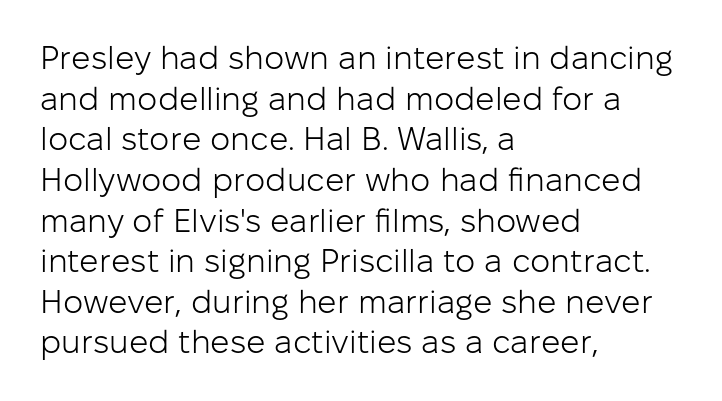
Q: Is the text bold? A: No.
Q: Is the text italic (slanted)? A: No, it is upright.
Q: Is the typeface a serif or a sans-serif typeface? A: Sans-serif.
Q: Is the text underlined? A: No.
Q: How is the paragraph aligned? A: Left-aligned.
Q: Is the spacing between letters normal or unusually wide? A: Normal.
Q: Is the spacing between lines tight, normal or loose? A: Normal.
Q: Width (condensed, normal, or wide)? A: Normal.
Q: Stroke contrast? A: Low.
Q: x-height? A: Medium.
Q: Monospaced? A: No.
